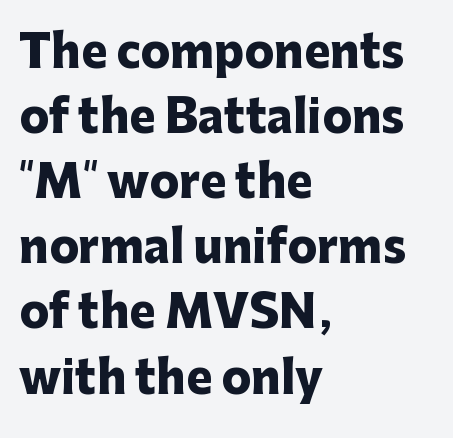
Posture: upright roman. Is the letter spacing exaggerated? No — it looks like the ordinary default. Do the characters align in a grid? No, the font is proportional. Descenders hang freely into open space.
